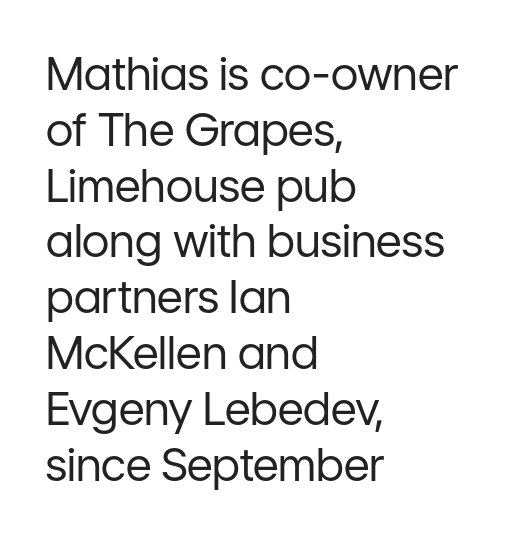
The image shows 45 px regular-weight sans-serif type, upright; set left-aligned, line spacing 1.24x, normal letter spacing, not underlined; low stroke contrast and a medium x-height.
